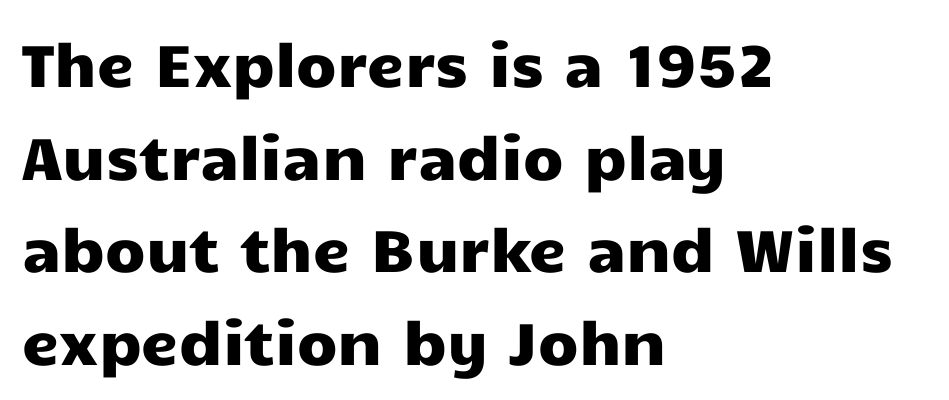
Q: Is the text italic (slanted)? A: No, it is upright.
Q: Is the typeface a serif or a sans-serif typeface? A: Sans-serif.
Q: Is the text underlined? A: No.
Q: How is the paragraph aligned? A: Left-aligned.
Q: Is the spacing between letters normal or unusually wide? A: Normal.
Q: Is the spacing between lines tight, normal or loose? A: Normal.
Q: Width (condensed, normal, or wide)? A: Wide.
Q: Stroke contrast? A: Low.
Q: x-height? A: Medium.
Q: Monospaced? A: No.
